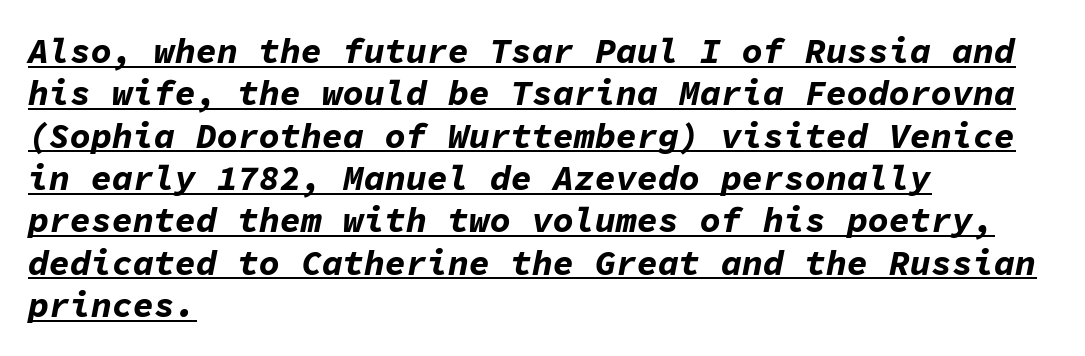
The image shows 35 px bold type, italic (leaning right), monospaced; set left-aligned, line spacing 1.21x, normal letter spacing, underlined; low stroke contrast and a medium x-height.
